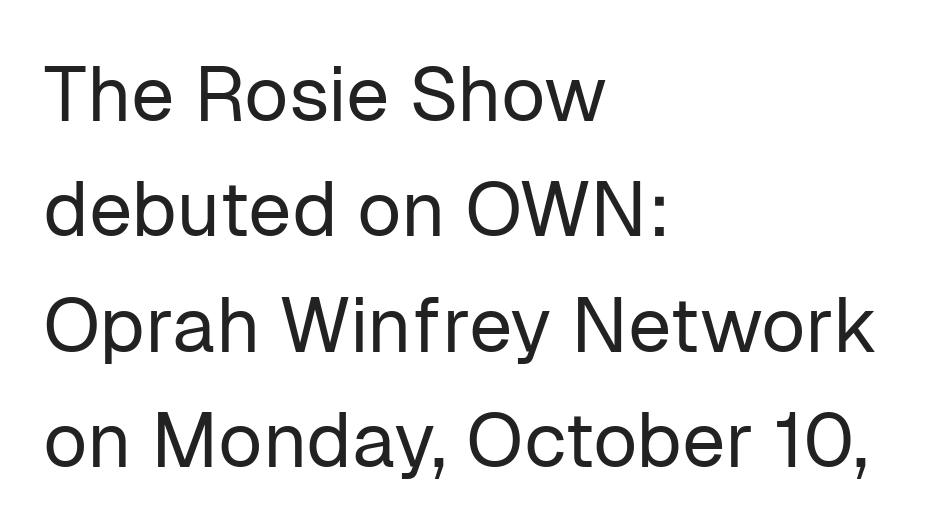
The image shows 77 px regular-weight sans-serif type, upright; set left-aligned, normal line spacing (1.5x), normal letter spacing, not underlined; low stroke contrast and a medium x-height.
